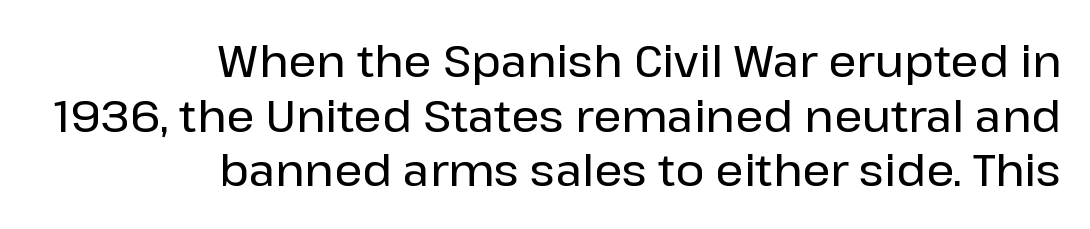
The image shows 44 px sans-serif type, upright; set right-aligned, line spacing 1.24x, normal letter spacing, not underlined; low stroke contrast and a medium x-height.
